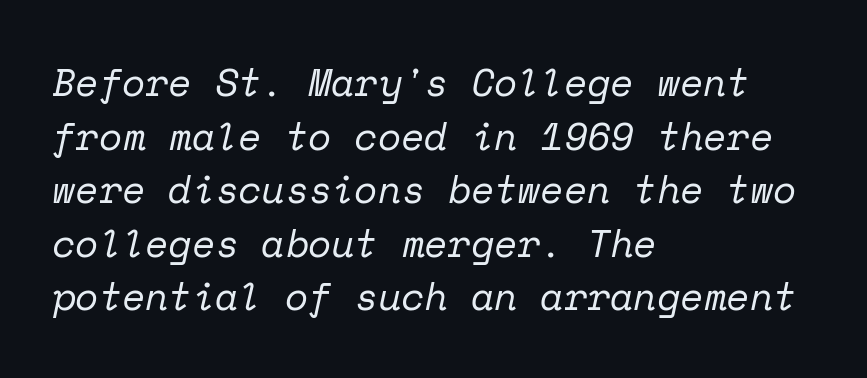
Where is the straight margin? On the left. Honestly, the letter spacing is just normal — you wouldn't notice it. The face used here is seriffed, in the tradition of book romans. Do the characters align in a grid? Yes, the font is monospaced. A light-to-regular cut is what we see here. Observe the lean: these are italic letterforms.
